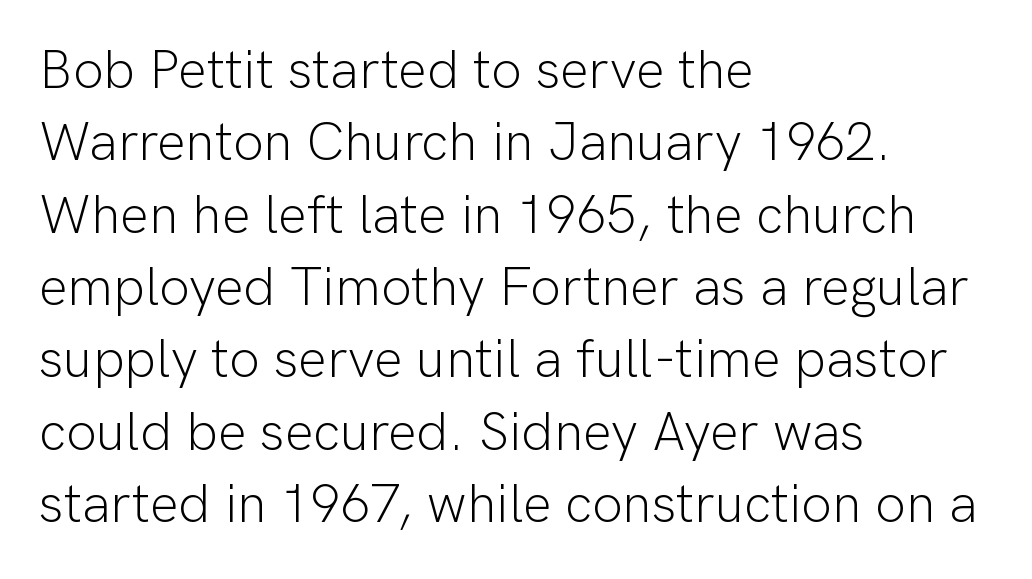
Q: Is the text bold? A: No.
Q: Is the text italic (slanted)? A: No, it is upright.
Q: Is the typeface a serif or a sans-serif typeface? A: Sans-serif.
Q: Is the text underlined? A: No.
Q: How is the paragraph aligned? A: Left-aligned.
Q: Is the spacing between letters normal or unusually wide? A: Normal.
Q: Is the spacing between lines tight, normal or loose? A: Normal.
Q: Width (condensed, normal, or wide)? A: Normal.
Q: Stroke contrast? A: Low.
Q: x-height? A: Medium.
Q: Monospaced? A: No.
